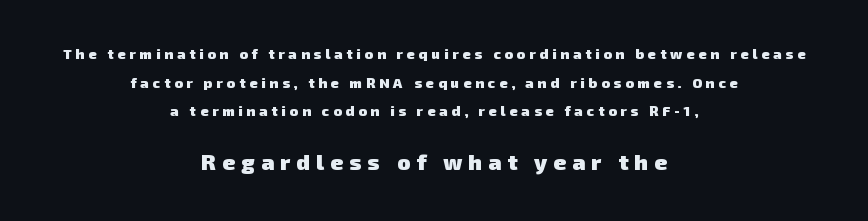
The image shows 22 px bold type; set centered, loose line spacing (2.04x), unusually wide letter spacing (+0.28 em), not underlined; the second (bottom) block is 1.57x larger.
